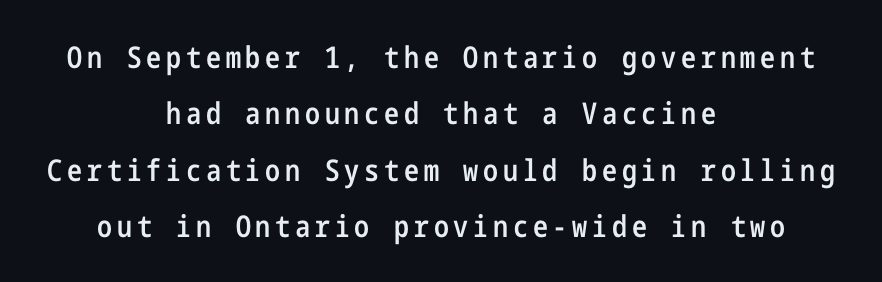
{"serif": "no", "italic": "no", "bold": "semi", "weight": "semibold", "width": "condensed", "stroke_contrast": "low", "x_height": "medium", "underline": "no", "align": "center", "line_spacing_ratio": 1.88, "glyph_px": 30}
